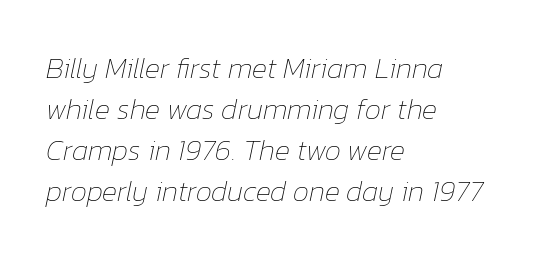
The image shows 29 px thin type, italic (leaning right); set left-aligned, normal line spacing (1.41x), normal letter spacing, not underlined; low stroke contrast and a medium x-height.
